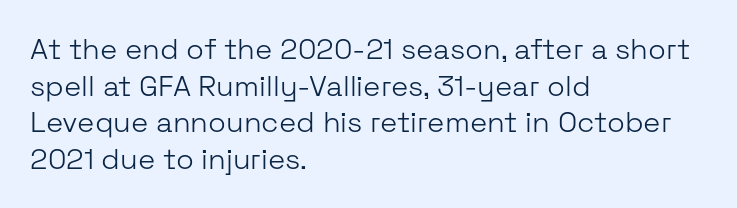
Alignment: flush left. Is the stroke heavy? The answer is a plain regular-or-lighter. These lines are rendered in a variable-pitch font. Lines of text with bare space underneath. Does extra space separate the letters? No, they use regular spacing.
